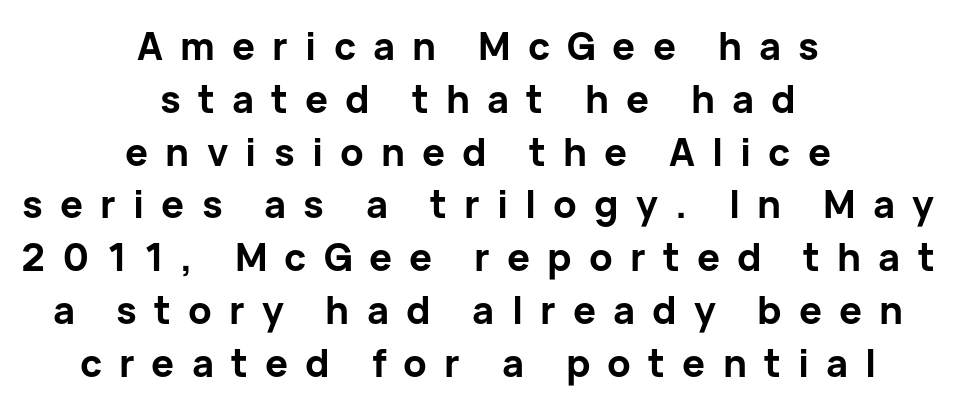
The image shows 38 px bold sans-serif type, upright; set centered, normal line spacing (1.39x), unusually wide letter spacing (+0.45 em), not underlined; low stroke contrast and a medium x-height.
